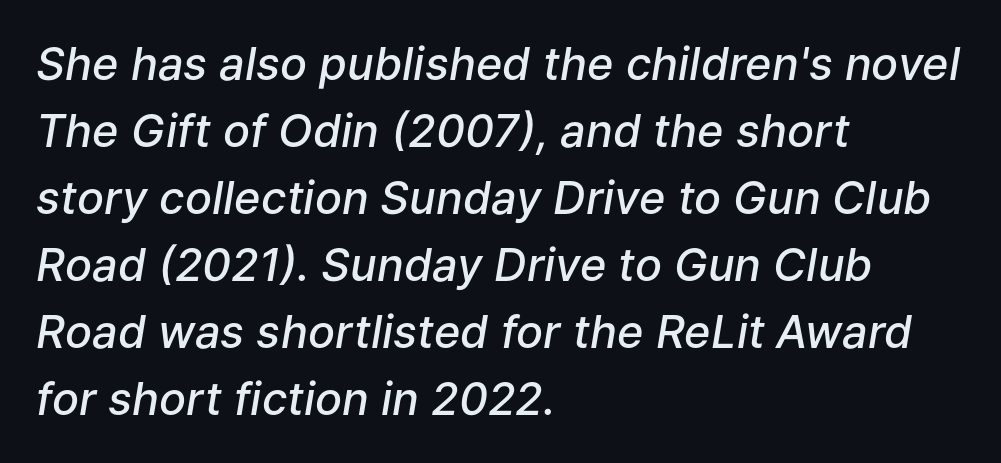
Q: Is the text bold? A: Semi-bold.
Q: Is the text italic (slanted)? A: Yes, it leans right by about 9 degrees.
Q: Is the text underlined? A: No.
Q: How is the paragraph aligned? A: Left-aligned.
Q: Is the spacing between letters normal or unusually wide? A: Normal.
Q: Is the spacing between lines tight, normal or loose? A: Normal.
Q: Width (condensed, normal, or wide)? A: Normal.
Q: Stroke contrast? A: Low.
Q: x-height? A: Medium.
Q: Monospaced? A: No.
